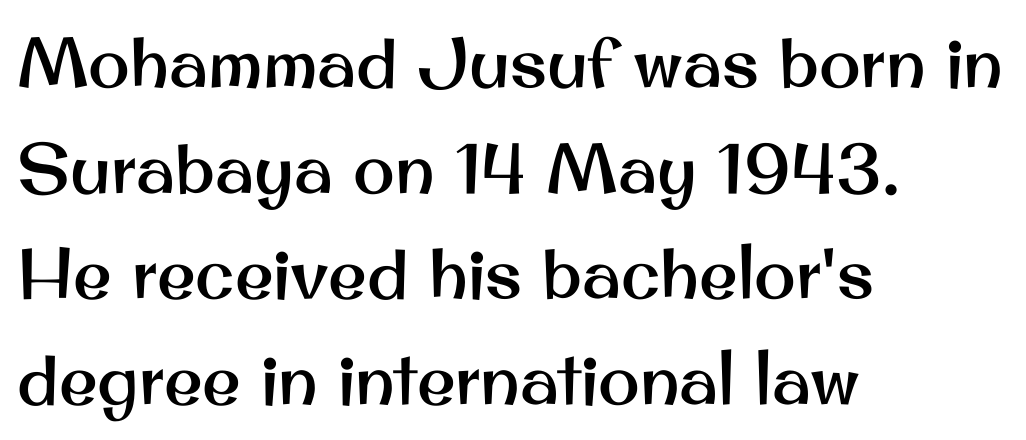
The image shows 70 px sans-serif type, upright; set left-aligned, normal line spacing (1.51x), normal letter spacing, not underlined; medium stroke contrast and a small x-height.
